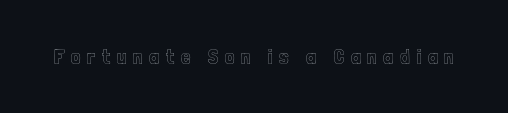
The image shows 21 px text type, upright; set unusually wide letter spacing (+0.32 em), not underlined.
